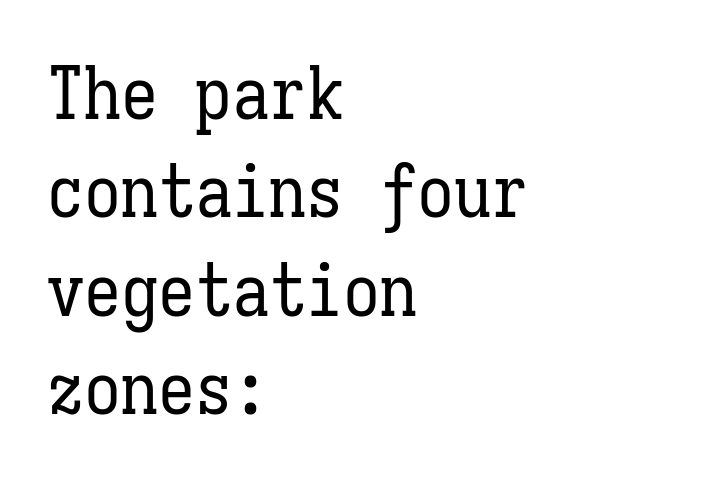
{"italic": "no", "bold": "no", "weight": "regular", "width": "condensed", "stroke_contrast": "low", "x_height": "medium", "monospaced": "yes", "underline": "no", "align": "left", "line_spacing": "normal", "line_spacing_ratio": 1.33, "letter_spacing": "normal", "letter_spacing_em": 0.0, "glyph_px": 74}
